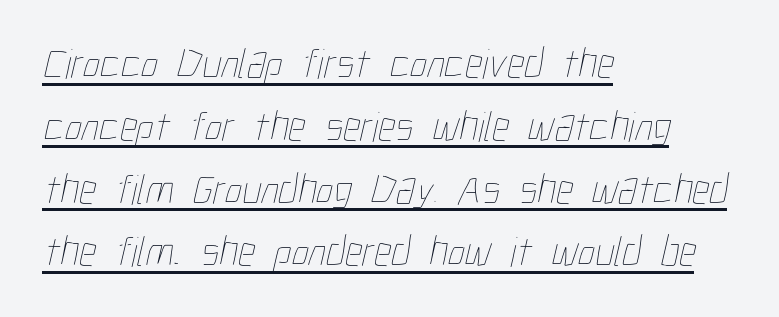
The image shows 43 px thin, condensed type; set left-aligned, normal line spacing (1.46x), normal letter spacing, underlined; low stroke contrast and a medium x-height.
